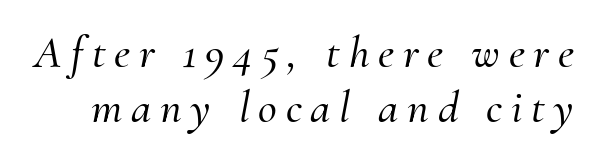
Honestly, there is no underline to notice here at all. Character widths vary here, with narrow letters taking less room than wide ones. Typographically, this falls in the serif category. Tall strokes in this sample are angled rather than plumb.
